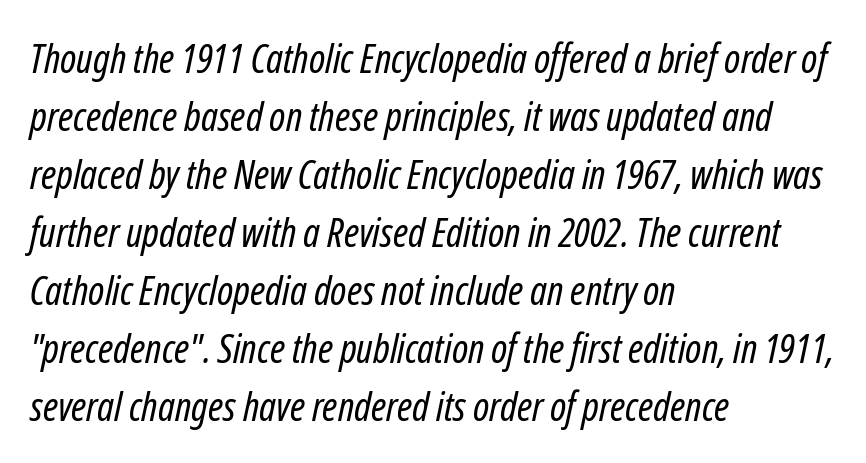
Q: Is the text bold? A: No.
Q: Is the text italic (slanted)? A: Yes, it leans right by about 12 degrees.
Q: Is the text underlined? A: No.
Q: How is the paragraph aligned? A: Left-aligned.
Q: Is the spacing between letters normal or unusually wide? A: Normal.
Q: Is the spacing between lines tight, normal or loose? A: Normal.
Q: Width (condensed, normal, or wide)? A: Condensed.
Q: Stroke contrast? A: Low.
Q: x-height? A: Medium.
Q: Monospaced? A: No.
